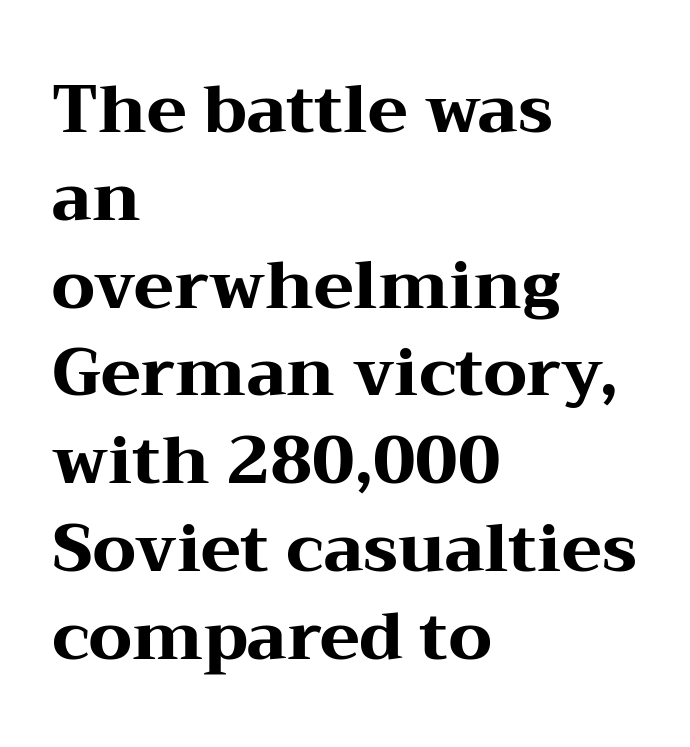
Lines of text with bare space underneath. Is the letter spacing exaggerated? No — it looks like the ordinary default. A serif font was chosen for this passage. Upright lettering throughout. The strokes are fattened all the way to bold. Visually the block forms a straight wall on the left and a jagged coastline on the right.
